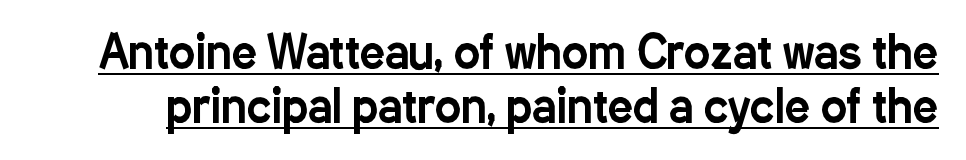
Q: Is the text italic (slanted)? A: No, it is upright.
Q: Is the typeface a serif or a sans-serif typeface? A: Sans-serif.
Q: Is the text underlined? A: Yes.
Q: Is the spacing between letters normal or unusually wide? A: Normal.
Q: Width (condensed, normal, or wide)? A: Condensed.
Q: Stroke contrast? A: Low.
Q: x-height? A: Medium.
Q: Monospaced? A: No.
